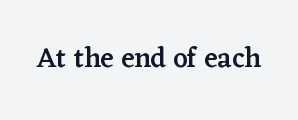
The image shows 28 px semibold serif type, upright; set normal letter spacing, not underlined; low stroke contrast and a medium x-height.
